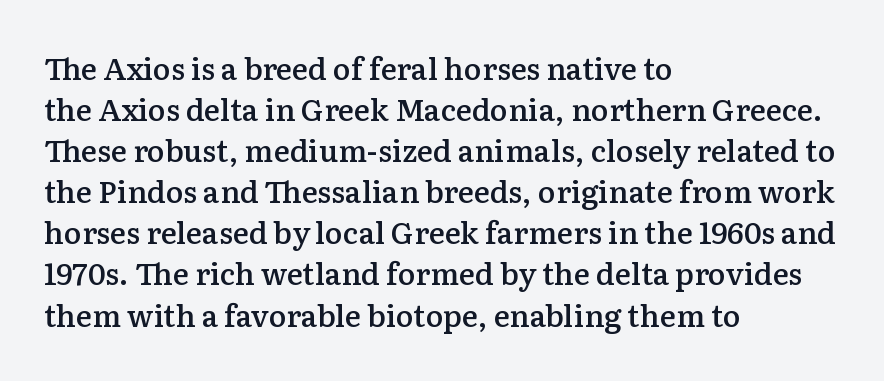
If you drew a line through each stem, it would be perfectly vertical. In CSS terms this would be text-align: left. Regarding serifs, this sample has them. Inter-character spacing is left at the font's built-in metrics.
